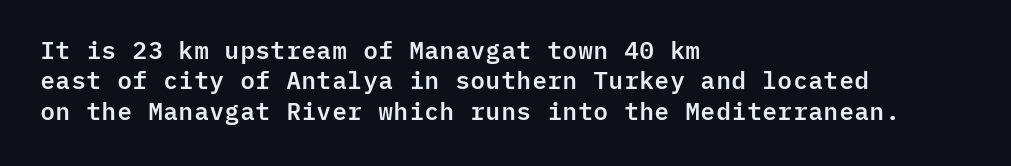
The image shows 24 px text type, upright; set left-aligned, normal line spacing (1.27x), normal letter spacing, not underlined.
